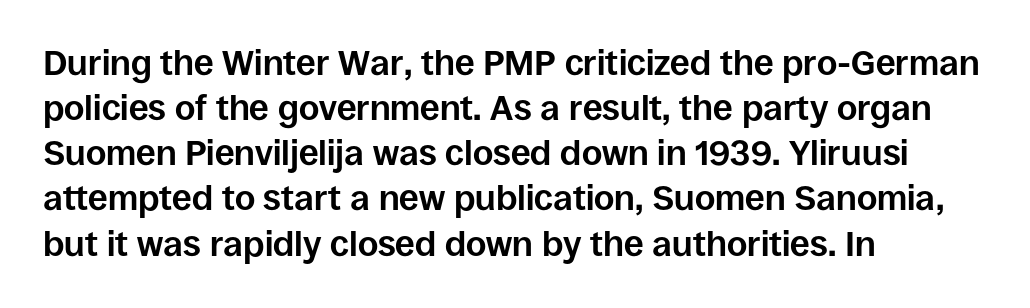
The line-height multiplier appears to be the usual default. Italic? Not at all — the glyphs are vertical. Nobody touched the tracking dial on this one. Stroke thickness is high; the sample reads as a true bold.
